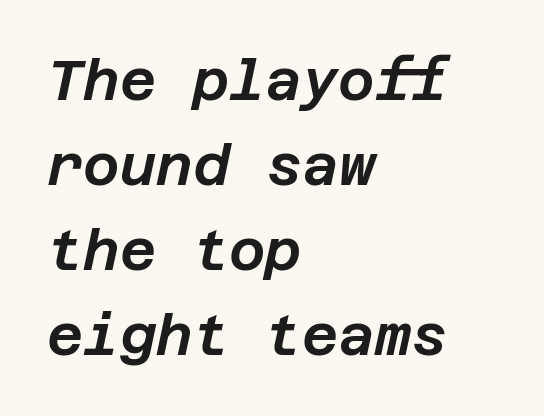
Notice how descenders clear the ascenders below comfortably — that's standard leading. Descenders are the only things crossing below the line. A student would call this left alignment; a typographer would say flush left, rag right. These lines were composed using italics.
